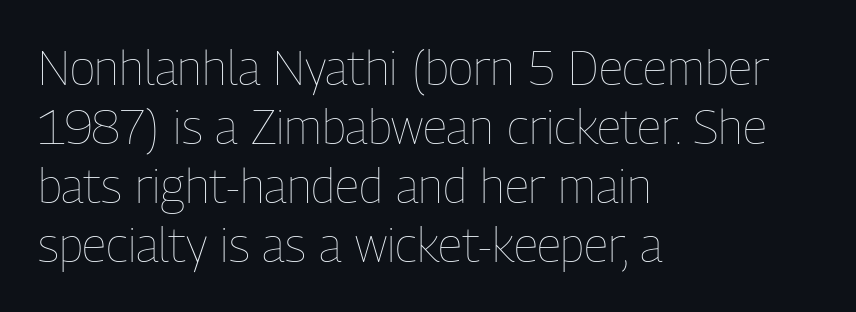
{"italic": "no", "bold": "no", "weight": "thin", "width": "condensed", "stroke_contrast": "low", "x_height": "medium", "monospaced": "no", "underline": "no", "align": "left", "line_spacing_ratio": 1.23, "letter_spacing": "normal", "letter_spacing_em": 0.0, "glyph_px": 48}
